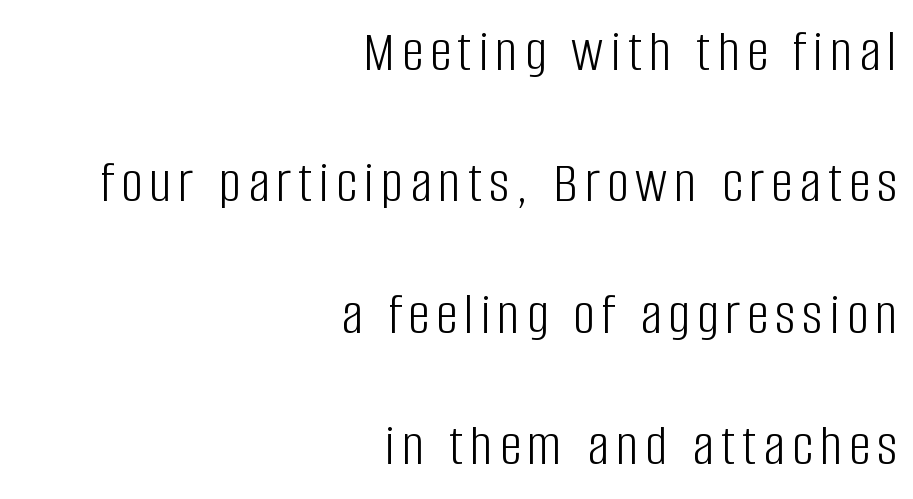
Q: Is the text bold? A: No.
Q: Is the text italic (slanted)? A: No, it is upright.
Q: Is the typeface a serif or a sans-serif typeface? A: Sans-serif.
Q: Is the text underlined? A: No.
Q: How is the paragraph aligned? A: Right-aligned.
Q: Is the spacing between lines tight, normal or loose? A: Loose.
Q: Width (condensed, normal, or wide)? A: Condensed.
Q: Stroke contrast? A: Low.
Q: x-height? A: Large.
Q: Monospaced? A: No.
